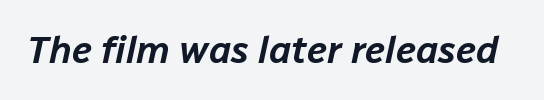
The image shows 38 px text type, italic (leaning right); set normal letter spacing, not underlined; low stroke contrast and a medium x-height.
